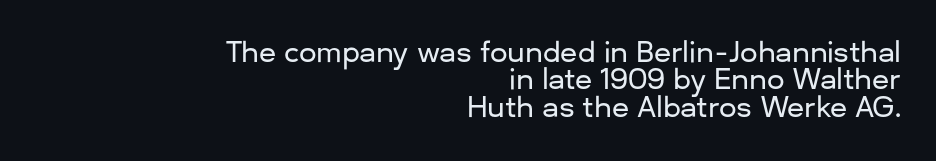
This sample is right-justified, so line beginnings fall wherever the words allow. Anything drawn beneath the words? Only blank space. The rendering keeps characters at their native spacing. The lines are packed closely together with very little leading. Regarding serifs, this sample does without them. Is this a fixed-width face? No — the glyphs have proportional, varying widths.
